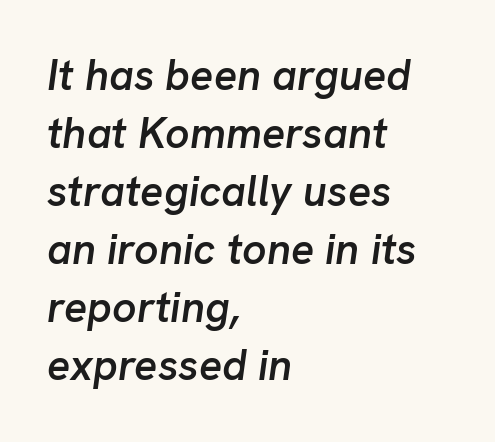
These words are printed semibold, heavier than regular yet not bold. Unmarked baselines from the first word to the last. In CSS terms this would be text-align: left. Observe the lean: these are italic letterforms. Character widths vary here, with narrow letters taking less room than wide ones.
